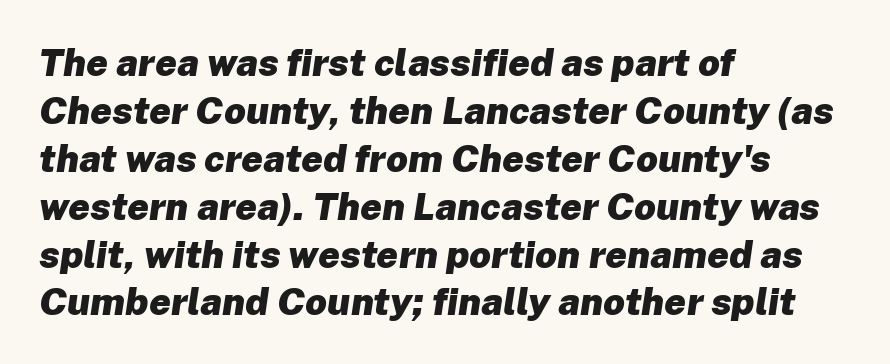
Rule under the text: the space is simply empty. How heavy is the stroke? Heavy — this is a bold. The paragraph has a hard left edge and a soft right edge. The axis of the letterforms is tilted away from vertical.
